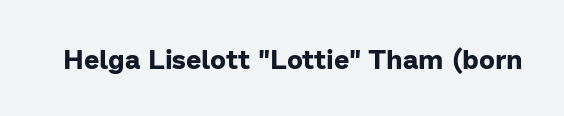
What stands out about the letter spacing? Nothing — it is the standard amount. No italicization has been applied; the sample stays upright. The gap between lines stays unmarked. Thick stems and heavy bowls — unmistakably bold.
